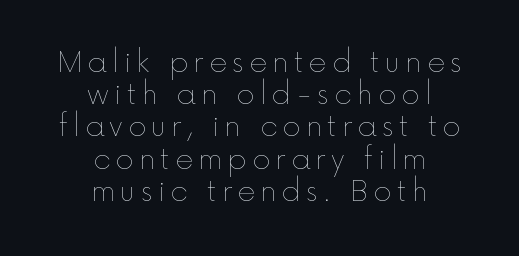
The image shows 28 px thin type, upright; set centered, tight line spacing (1.15x), not underlined; a medium x-height.
